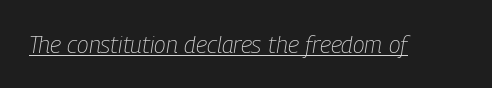
Compared with ordinary roman type, these characters are visibly tilted. The strokes carry an ordinary text weight at most. Caption: standard tracking, unaltered. A baseline rule has been typeset under these characters.
